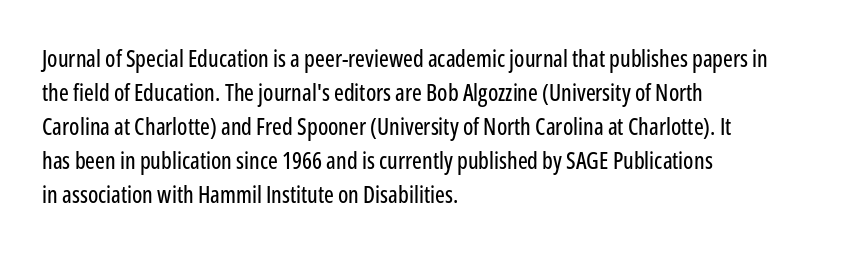
{"italic": "no", "underline": "no", "align": "left", "line_spacing": "normal", "line_spacing_ratio": 1.48, "letter_spacing": "normal", "letter_spacing_em": 0.0, "glyph_px": 23}
